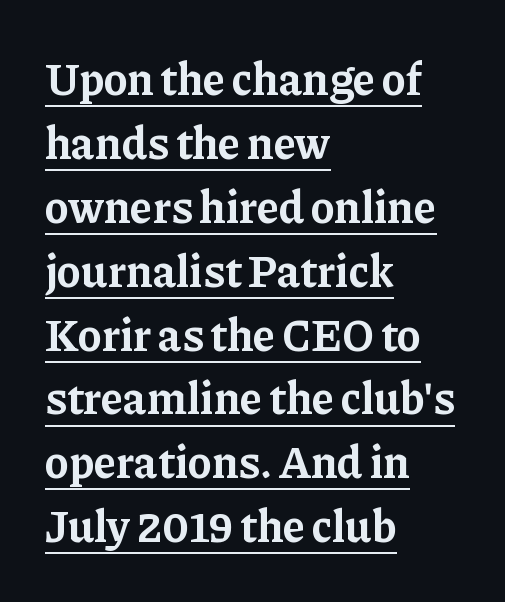
How are the letters spaced? Ordinarily, with no added tracking. These words are printed bold, with thick strokes throughout. These characters rest on top of a visible drawn line. Serifs: yes, visible at the terminals of the letterforms. The face used here is proportionally spaced, like ordinary book or web type. The font's upright variant was chosen for this text.
